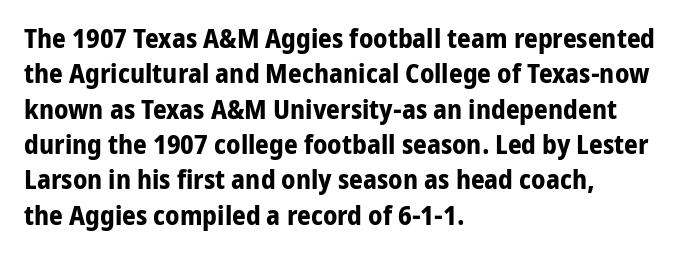
{"italic": "no", "bold": "yes", "underline": "no", "align": "left", "line_spacing": "normal", "line_spacing_ratio": 1.31, "letter_spacing": "normal", "letter_spacing_em": 0.0, "glyph_px": 27}
